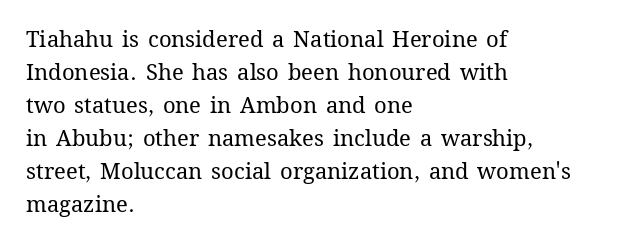
In terms of leading, this rendering sits right in the middle. Quick note: not italic, upright. Stems here are at most as thick as an everyday book face. Letter spacing: default.
